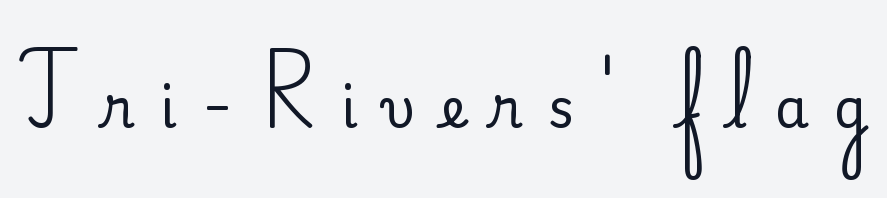
{"serif": "yes", "italic": "no", "width": "normal", "stroke_contrast": "medium", "x_height": "small", "monospaced": "no", "underline": "no", "letter_spacing": "wide", "letter_spacing_em": 0.46, "glyph_px": 55}
